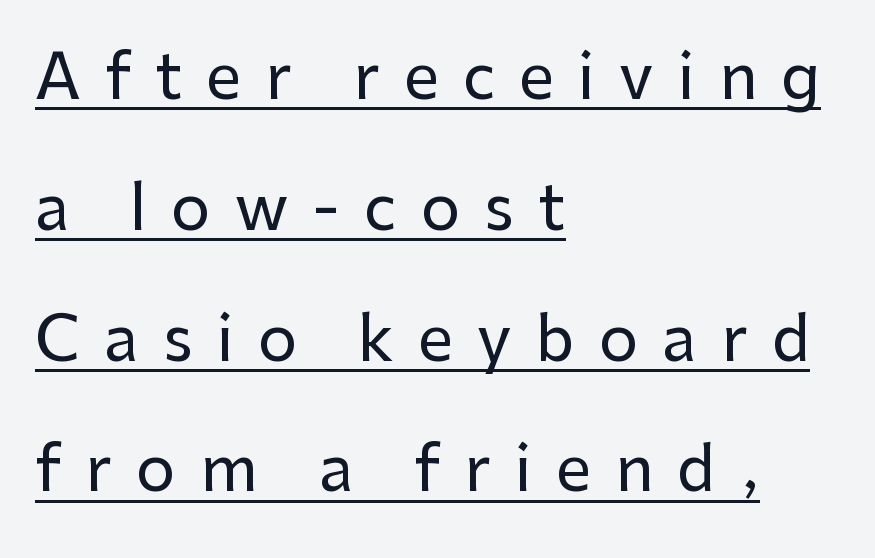
Q: Is the text italic (slanted)? A: No, it is upright.
Q: Is the typeface a serif or a sans-serif typeface? A: Sans-serif.
Q: Is the text underlined? A: Yes.
Q: How is the paragraph aligned? A: Left-aligned.
Q: Is the spacing between letters normal or unusually wide? A: Unusually wide.
Q: Is the spacing between lines tight, normal or loose? A: Loose.
Q: Width (condensed, normal, or wide)? A: Normal.
Q: Stroke contrast? A: Low.
Q: x-height? A: Medium.
Q: Monospaced? A: No.
